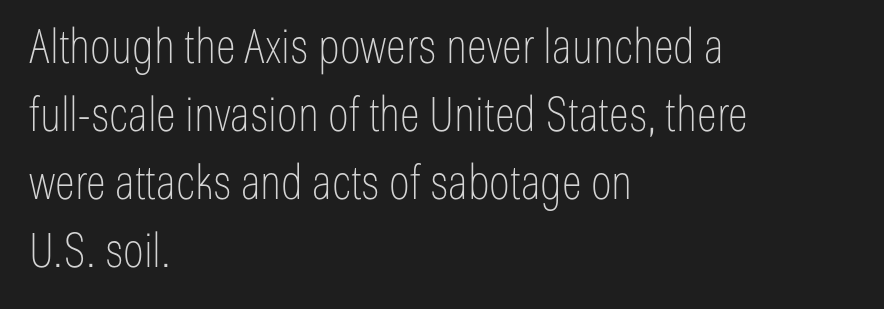
The image shows 47 px thin, condensed sans-serif type, upright; set left-aligned, normal line spacing (1.45x), normal letter spacing, not underlined; low stroke contrast and a medium x-height.
